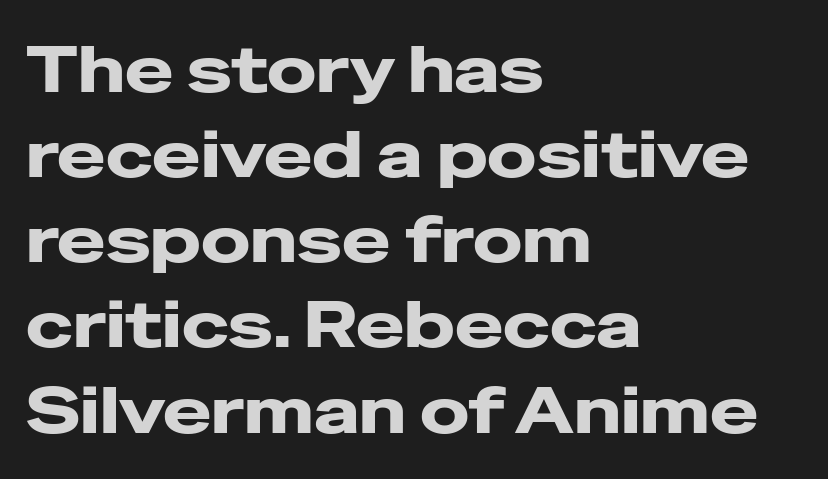
{"serif": "no", "italic": "no", "width": "wide", "stroke_contrast": "low", "x_height": "medium", "monospaced": "no", "underline": "no", "align": "left", "line_spacing": "normal", "line_spacing_ratio": 1.31, "letter_spacing": "normal", "letter_spacing_em": 0.0, "glyph_px": 65}
